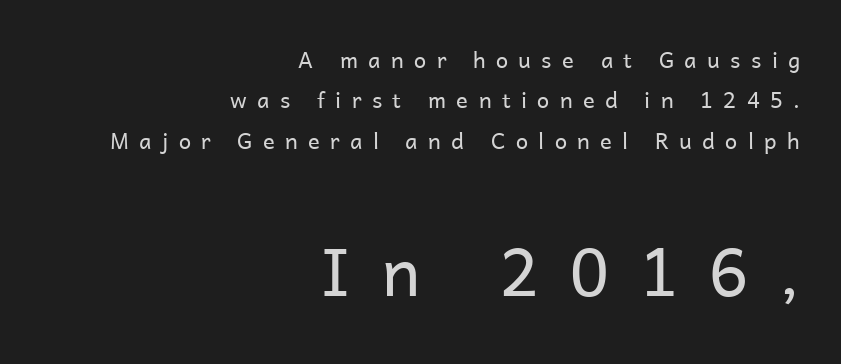
{"serif": "no", "italic": "no", "bold": "no", "weight": "regular", "width": "normal", "stroke_contrast": "low", "x_height": "medium", "monospaced": "no", "underline": "no", "align": "right", "line_spacing_ratio": 1.84, "letter_spacing": "wide", "letter_spacing_em": 0.47, "larger_block": "second", "size_ratio": 3.0, "glyph_px": 66}
